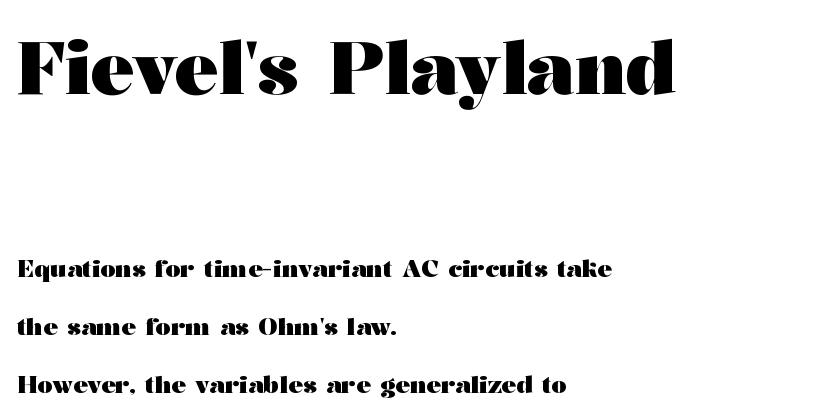
The image shows 73 px heavy, wide serif type, upright; set left-aligned, loose line spacing (2.41x), normal letter spacing, not underlined; the first (top) block is 3.04x larger; medium stroke contrast and a medium x-height.
